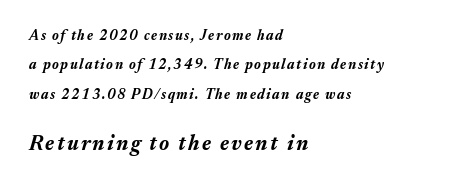
This block would shrink considerably if given ordinary leading; it's expanded now. Scale increases going downward across the two blocks. Every letter is thick-stroked: bold, no question. Only glyphs here, with clear space below each row.
